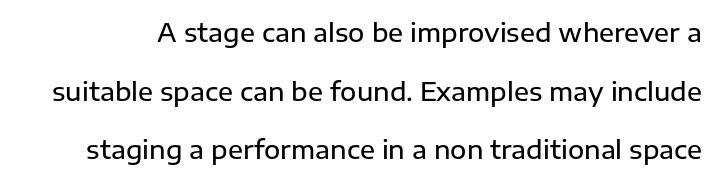
Q: Is the text bold? A: Semi-bold.
Q: Is the text italic (slanted)? A: No, it is upright.
Q: Is the text underlined? A: No.
Q: Is the spacing between letters normal or unusually wide? A: Normal.
Q: Is the spacing between lines tight, normal or loose? A: Loose.
